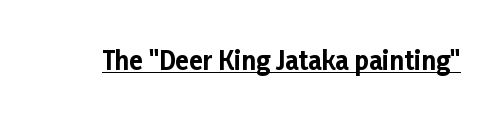
The image shows 25 px bold type, upright; set normal letter spacing, underlined.
